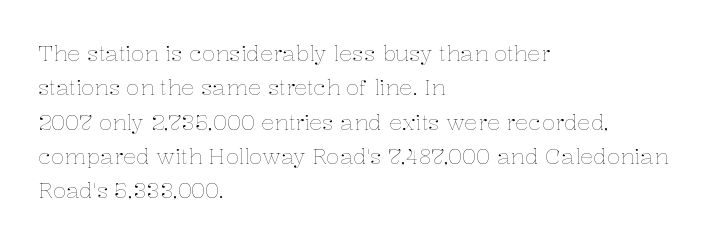
{"italic": "no", "bold": "no", "underline": "no", "align": "left", "line_spacing": "normal", "line_spacing_ratio": 1.56, "letter_spacing": "normal", "letter_spacing_em": 0.0, "glyph_px": 22}
